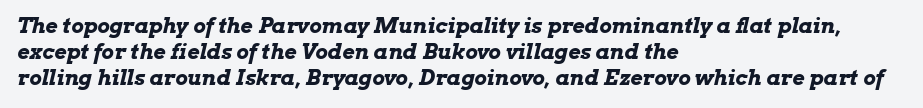
Is the block centered? No — it sits flush against the left margin. Strong, thick strokes mark this as bold type. If you measured baseline to baseline, you'd find a middling distance. Each row of text sits above clean, open space.
